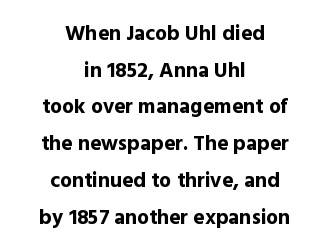
{"italic": "no", "bold": "yes", "underline": "no", "align": "center", "line_spacing_ratio": 1.75, "letter_spacing": "normal", "letter_spacing_em": 0.0, "glyph_px": 21}
